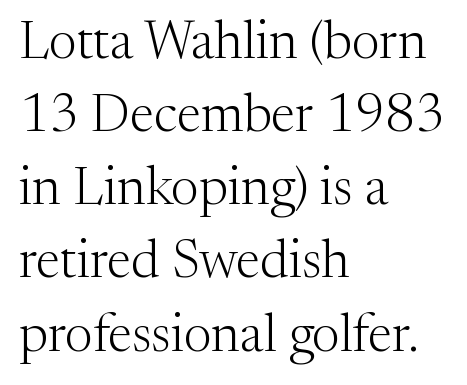
Does the leading feel generous? No, just average. Every character sits straight up, as roman type does. Here the glyphs are tracked normally, forming tight word shapes. Has an underline been added? It has not.
